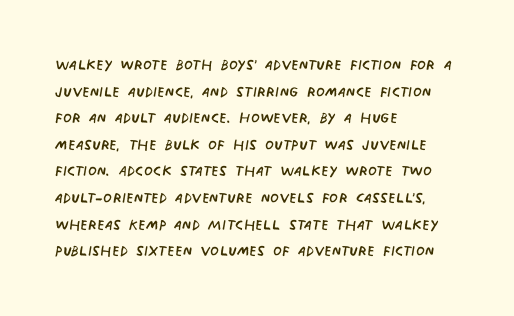
Decoration check: the copy has no underline. Between one letter and the next there's only the usual sliver of space. This sample is left-justified, so line endings fall wherever the words run out. The typeface has the unassuming heft of standard copy or less. Quick note: interline space is typical.
